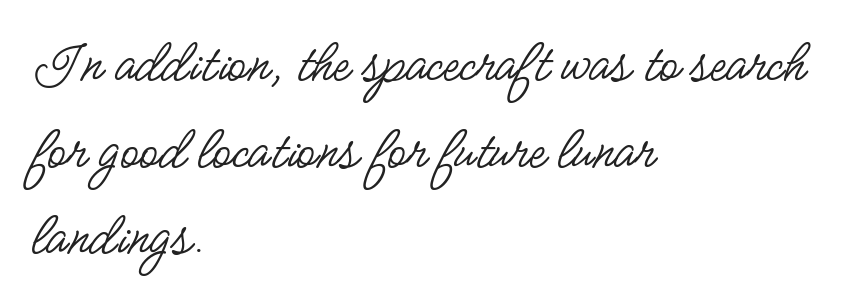
{"serif": "no", "bold": "no", "weight": "regular", "width": "condensed", "stroke_contrast": "low", "x_height": "small", "monospaced": "no", "underline": "no", "align": "left", "line_spacing": "normal", "line_spacing_ratio": 1.42, "letter_spacing": "normal", "letter_spacing_em": 0.0, "glyph_px": 61}
